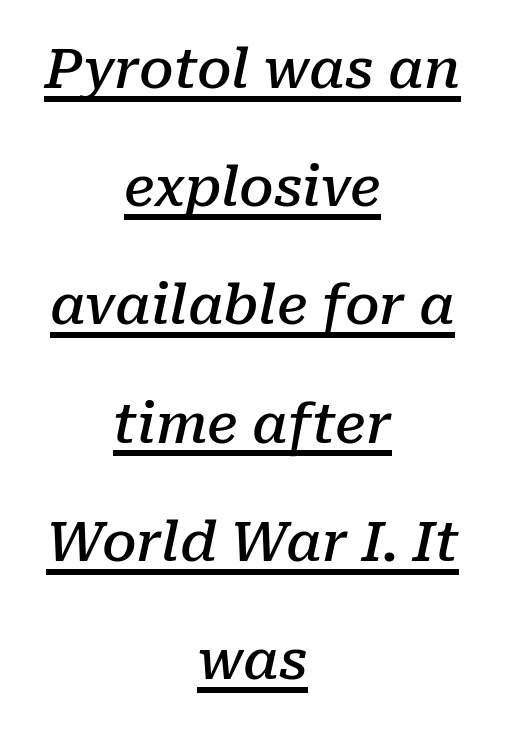
Q: Is the text bold? A: Semi-bold.
Q: Is the text italic (slanted)? A: Yes, it leans right by about 10 degrees.
Q: Is the typeface a serif or a sans-serif typeface? A: Serif.
Q: Is the text underlined? A: Yes.
Q: How is the paragraph aligned? A: Centered.
Q: Is the spacing between letters normal or unusually wide? A: Normal.
Q: Is the spacing between lines tight, normal or loose? A: Loose.
Q: Width (condensed, normal, or wide)? A: Normal.
Q: Stroke contrast? A: Low.
Q: x-height? A: Medium.
Q: Monospaced? A: No.
